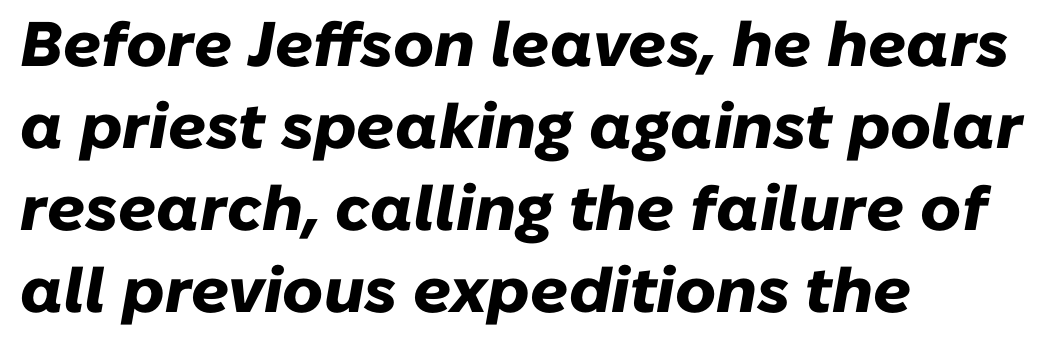
Strong, thick strokes mark this as bold type. Baseline-to-baseline distance is the conventional proportion of letter height. Think of a printed novel: that variable character pitch is what you see here. Yep, that's italic — everything's leaning. The tracking reads as untouched default to a designer's eye.
